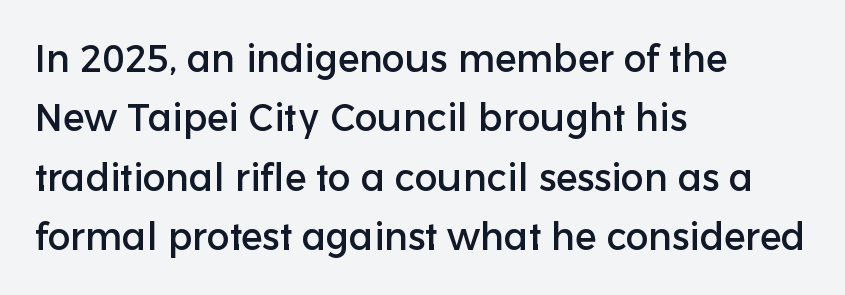
The image shows 38 px sans-serif type, upright; set left-aligned, normal line spacing (1.56x), normal letter spacing, not underlined; low stroke contrast and a medium x-height.
